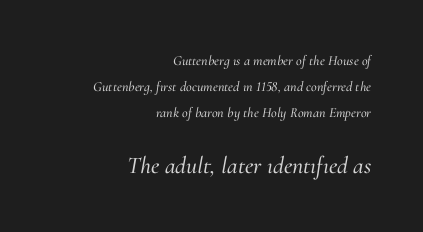
{"italic": "yes", "lean": "right", "slant_degrees": 10, "underline": "no", "align": "right", "line_spacing_ratio": 1.87, "letter_spacing": "normal", "letter_spacing_em": 0.0, "larger_block": "second", "size_ratio": 1.71, "glyph_px": 24}
